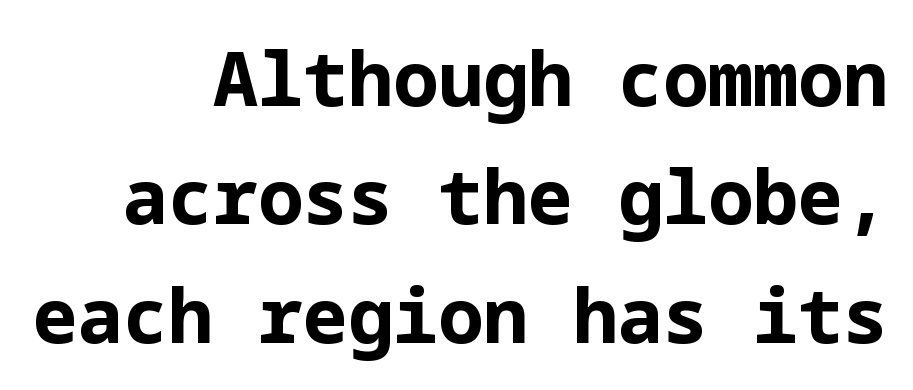
{"serif": "no", "italic": "no", "bold": "yes", "weight": "bold", "width": "normal", "stroke_contrast": "low", "x_height": "medium", "underline": "no", "align": "right", "line_spacing": "normal", "line_spacing_ratio": 1.58, "letter_spacing": "normal", "letter_spacing_em": 0.0, "glyph_px": 75}
